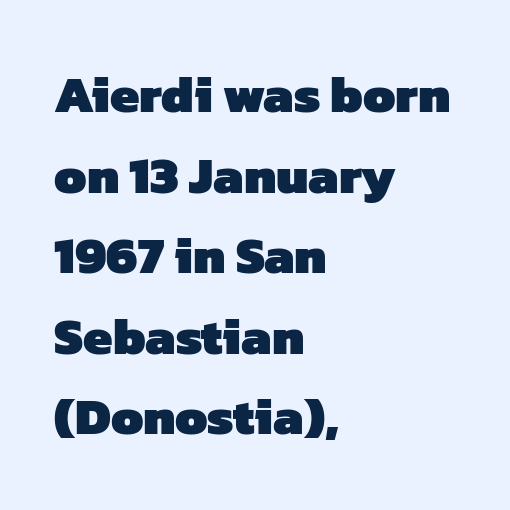
The image shows 52 px heavy sans-serif type; set left-aligned, normal line spacing (1.55x), normal letter spacing, not underlined; low stroke contrast and a medium x-height.
